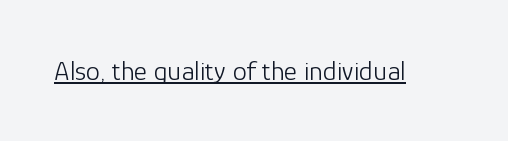
Q: Is the text bold? A: No.
Q: Is the text italic (slanted)? A: No, it is upright.
Q: Is the typeface a serif or a sans-serif typeface? A: Sans-serif.
Q: Is the text underlined? A: Yes.
Q: Is the spacing between letters normal or unusually wide? A: Normal.
Q: Width (condensed, normal, or wide)? A: Normal.
Q: Stroke contrast? A: Low.
Q: x-height? A: Medium.
Q: Monospaced? A: No.
